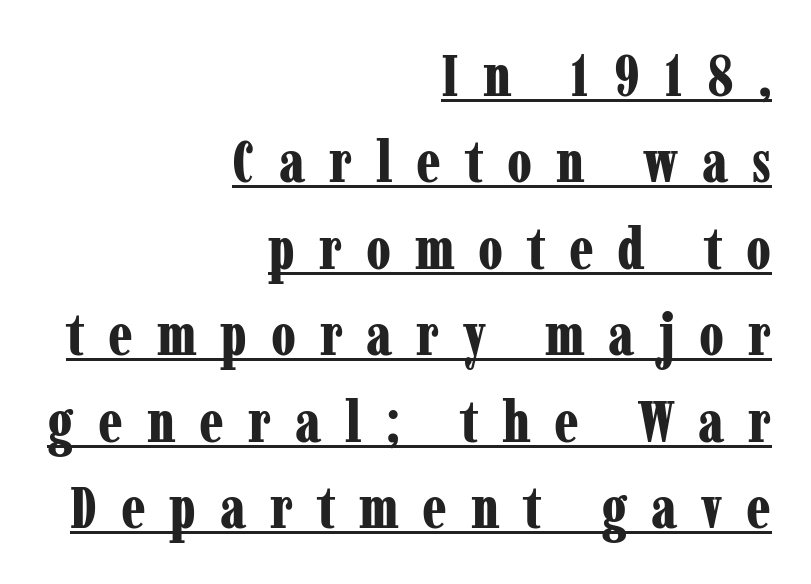
{"serif": "yes", "italic": "no", "bold": "yes", "weight": "bold", "width": "condensed", "stroke_contrast": "low", "x_height": "medium", "monospaced": "no", "underline": "yes", "align": "right", "line_spacing": "normal", "line_spacing_ratio": 1.49, "letter_spacing": "wide", "letter_spacing_em": 0.41, "glyph_px": 58}
